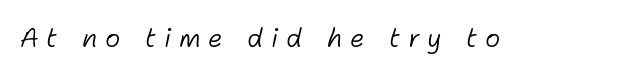
The image shows 26 px text type, italic (leaning right); set unusually wide letter spacing (+0.3 em), not underlined.
